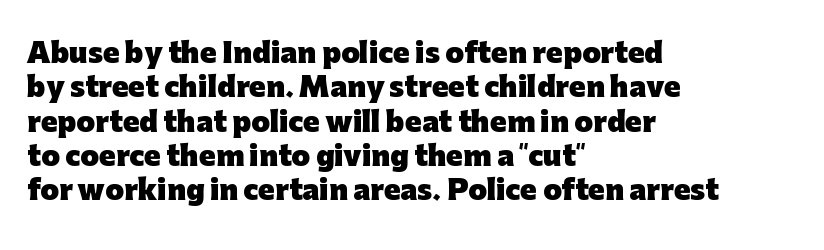
A typesetter would mark this as roman, not italic. Does the copy run flush right? No — it runs flush left. These words are printed bold, with thick strokes throughout. Successive baselines arrive at the customary interval. Caption: standard tracking, unaltered.
